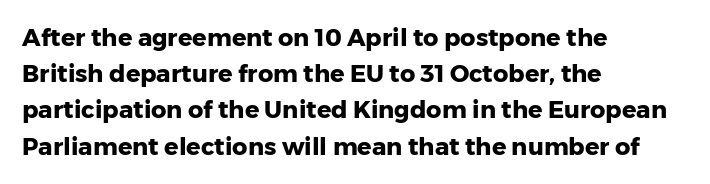
The vertical gap from one line to the next is medium. In terms of posture, this sample is upright. Look at the stroke-to-counter ratio: heavy, a bold. Clear beneath every line of the passage. Casual observation: everything's shoved over to the left. You could call the tracking neutral — neither tight nor loose.
